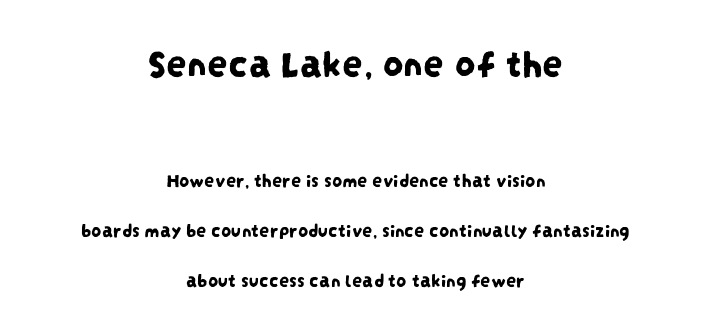
Q: Is the typeface a serif or a sans-serif typeface? A: Sans-serif.
Q: Is the text underlined? A: No.
Q: How is the paragraph aligned? A: Centered.
Q: Is the spacing between letters normal or unusually wide? A: Normal.
Q: Is the spacing between lines tight, normal or loose? A: Loose.
Q: Which block of text is set in a larger size, the first (top) or the second (bottom)? A: The first (top) one.
Q: Width (condensed, normal, or wide)? A: Condensed.
Q: Stroke contrast? A: Low.
Q: x-height? A: Large.
Q: Monospaced? A: No.
